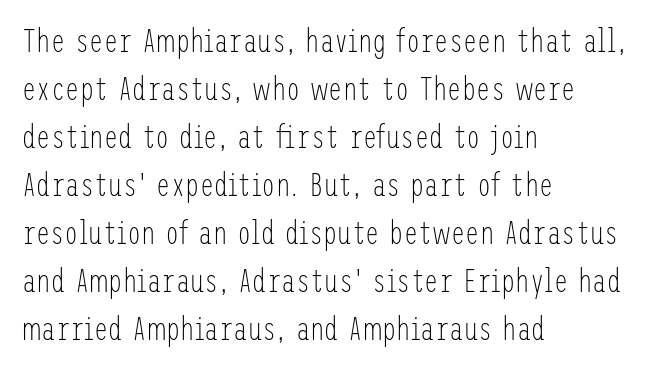
The image shows 32 px light, condensed sans-serif type, upright; set left-aligned, normal line spacing (1.5x), normal letter spacing, not underlined; low stroke contrast and a medium x-height.
